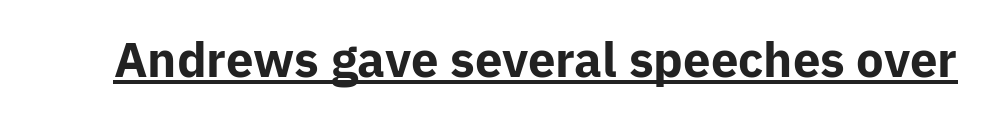
Q: Is the text bold? A: Yes.
Q: Is the text italic (slanted)? A: No, it is upright.
Q: Is the typeface a serif or a sans-serif typeface? A: Sans-serif.
Q: Is the text underlined? A: Yes.
Q: Is the spacing between letters normal or unusually wide? A: Normal.
Q: Width (condensed, normal, or wide)? A: Normal.
Q: Stroke contrast? A: Low.
Q: x-height? A: Medium.
Q: Monospaced? A: No.
